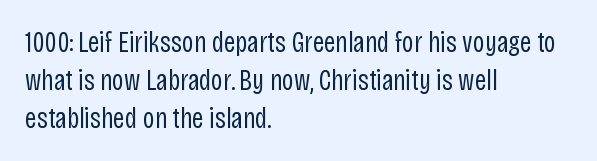
The lines in this sample share a left origin and differ only in where they stop. A typesetter would call this proportional, since set widths differ per character. Nothing heavy about these letters — not bold at all. The rows are spaced the way most documents space them. This rendering employs a face without finishing strokes, i.e., a sans-serif. The letters sit at their default tracking, neither squeezed nor spread.
